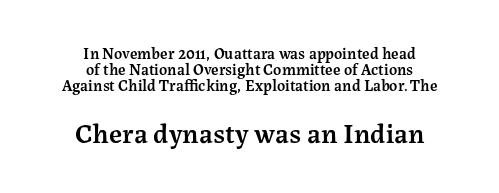
The image shows 28 px semibold serif type, upright; set centered, tight line spacing (1.0x), normal letter spacing, not underlined; the second (bottom) block is 1.75x larger; medium stroke contrast and a medium x-height.
